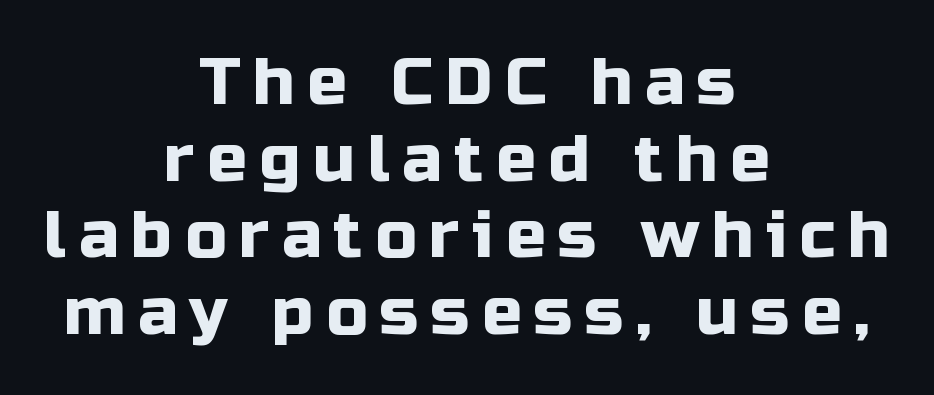
Leftover space on each line is divided equally before and after the words. Is this a fixed-width face? No — the glyphs have proportional, varying widths. Nothing sits at the stroke ends, so this counts as sans-serif. Underlining? Definitely not there. The type sits square on the baseline with zero lean.
